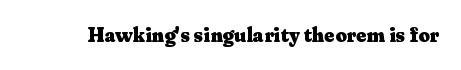
{"italic": "no", "bold": "yes", "underline": "no", "letter_spacing": "normal", "letter_spacing_em": 0.0, "glyph_px": 20}
